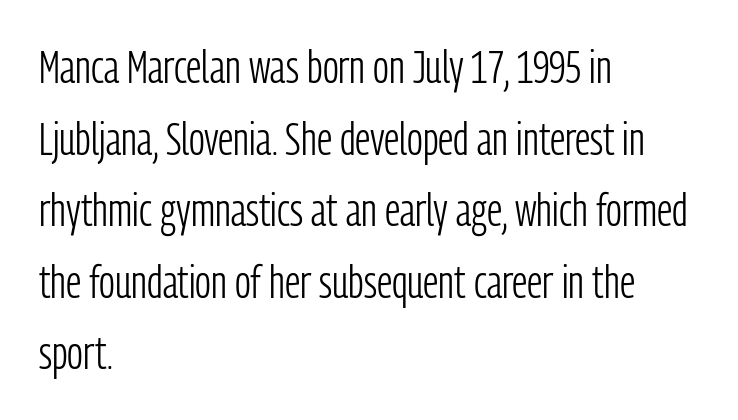
The string is rendered with underlining switched off. In terms of posture, this sample is upright. The font family rendered here belongs to the sans-serif group. The horizontal fit of the characters is conventional and even. Line spacing here is normal. The lines are quadded left.
